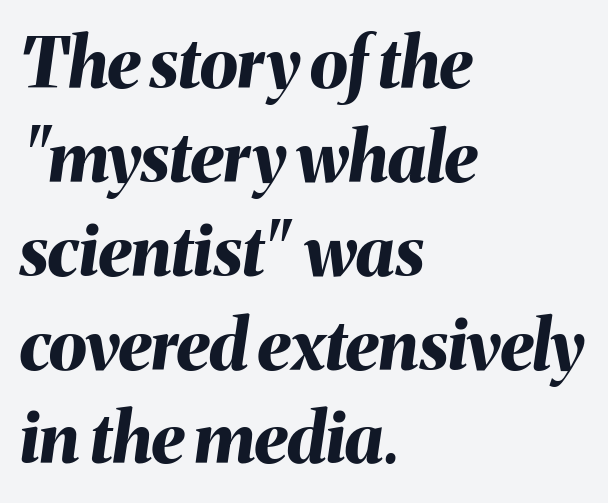
Each row of text sits above clean, open space. The letters are bold, with thick, heavy strokes. The passage shown has conventional tracking throughout. A normal amount of white space separates one row of letters from the next. This rendering uses left alignment, leaving the right contour irregular. These lines were composed using italics.
